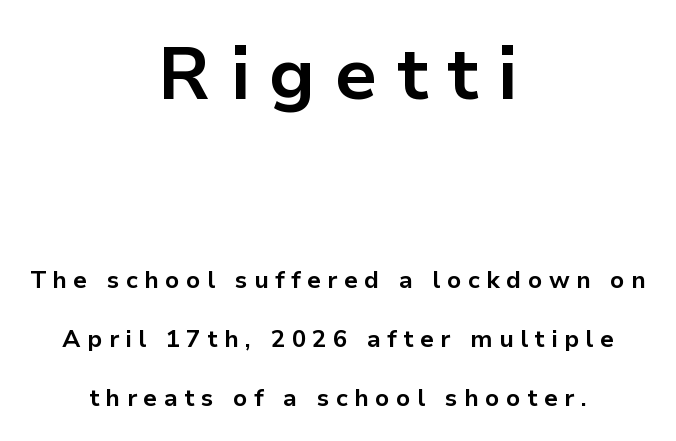
The image shows 73 px bold sans-serif type, upright; set centered, loose line spacing (2.46x), unusually wide letter spacing (+0.26 em), not underlined; the first (top) block is 3.04x larger; low stroke contrast and a medium x-height.
